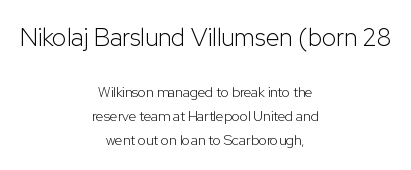
The image shows 25 px text type, upright; set centered, normal line spacing (1.69x), normal letter spacing, not underlined; the first (top) block is 1.79x larger.
